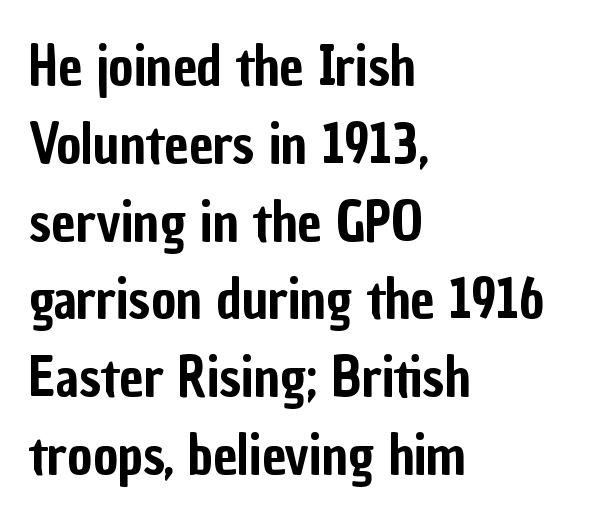
Q: Is the text italic (slanted)? A: No, it is upright.
Q: Is the typeface a serif or a sans-serif typeface? A: Sans-serif.
Q: Is the text underlined? A: No.
Q: How is the paragraph aligned? A: Left-aligned.
Q: Is the spacing between letters normal or unusually wide? A: Normal.
Q: Is the spacing between lines tight, normal or loose? A: Normal.
Q: Width (condensed, normal, or wide)? A: Condensed.
Q: Stroke contrast? A: Low.
Q: x-height? A: Medium.
Q: Monospaced? A: No.
